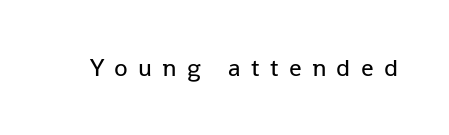
Q: Is the text bold? A: No.
Q: Is the text italic (slanted)? A: No, it is upright.
Q: Is the text underlined? A: No.
Q: Is the spacing between letters normal or unusually wide? A: Unusually wide.
